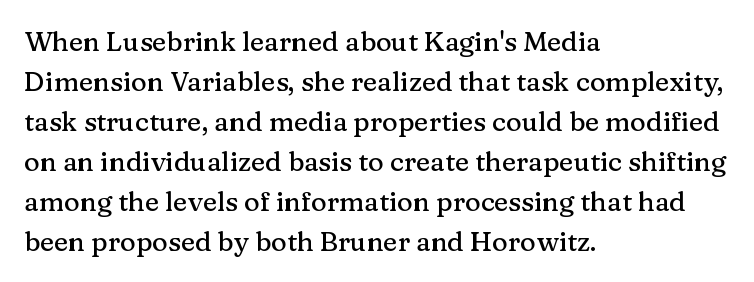
The image shows 27 px text type, upright; set left-aligned, normal line spacing (1.48x), normal letter spacing, not underlined.
